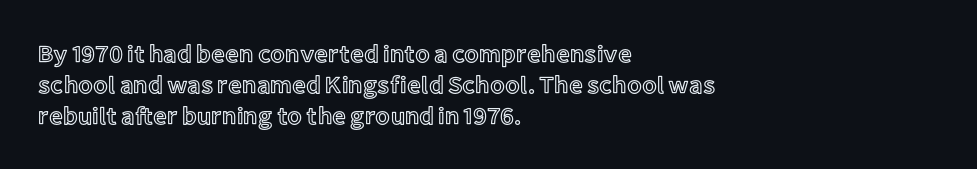
Q: Is the text italic (slanted)? A: No, it is upright.
Q: Is the text underlined? A: No.
Q: How is the paragraph aligned? A: Left-aligned.
Q: Is the spacing between letters normal or unusually wide? A: Normal.
Q: Is the spacing between lines tight, normal or loose? A: Normal.
